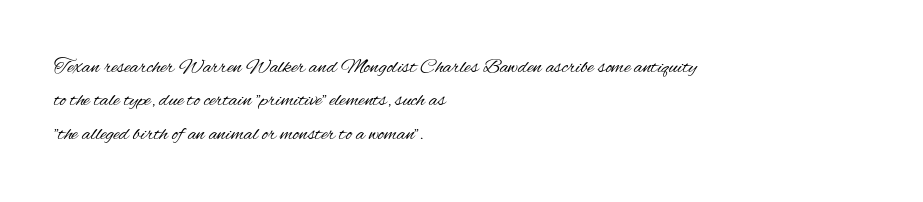
{"bold": "no", "underline": "no", "align": "left", "line_spacing": "normal", "line_spacing_ratio": 1.59, "letter_spacing": "normal", "letter_spacing_em": 0.0, "glyph_px": 21}
